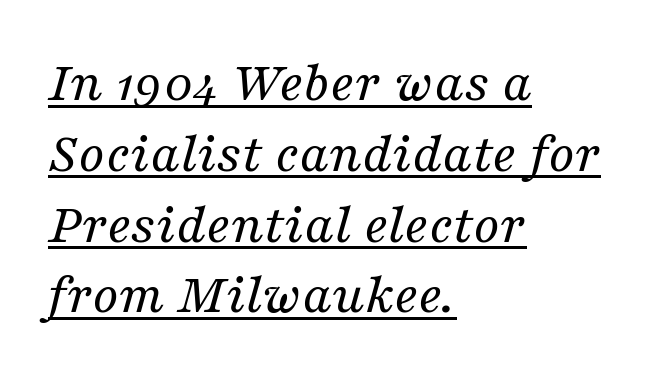
Does the lettering tilt? It does — this is italic. Students, note that the glyphs here touch the page at normal intervals. The passage shown is underscored from start to finish. This rendering employs a face with finishing strokes, i.e., a serif.
